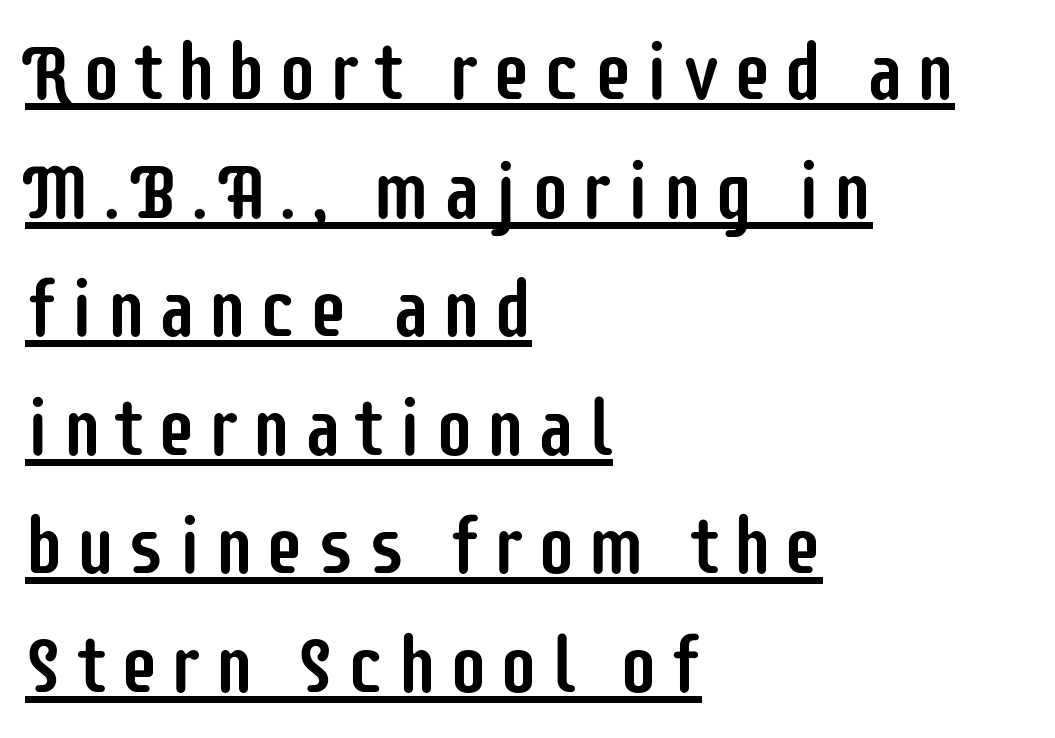
{"serif": "no", "italic": "no", "width": "condensed", "stroke_contrast": "low", "x_height": "large", "monospaced": "no", "underline": "yes", "align": "left", "line_spacing": "normal", "line_spacing_ratio": 1.52, "glyph_px": 78}
